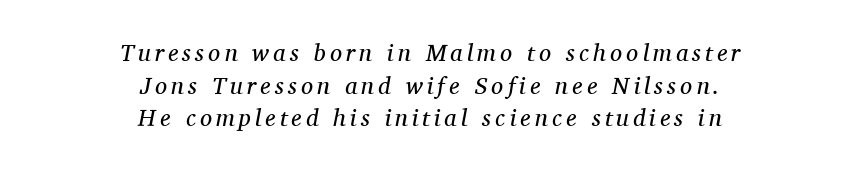
{"italic": "yes", "lean": "right", "slant_degrees": 11, "bold": "no", "underline": "no", "align": "center", "line_spacing": "normal", "line_spacing_ratio": 1.36, "glyph_px": 24}
